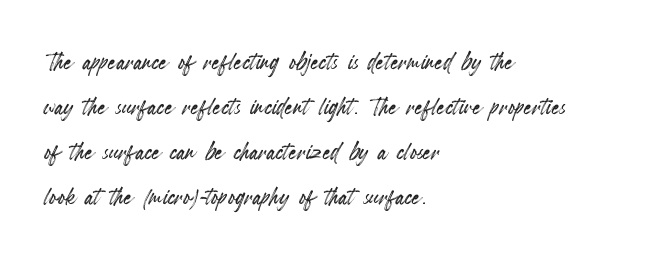
{"width": "condensed", "x_height": "small", "monospaced": "no", "underline": "no", "align": "left", "line_spacing": "normal", "line_spacing_ratio": 1.41, "letter_spacing": "normal", "letter_spacing_em": 0.0, "glyph_px": 32}
